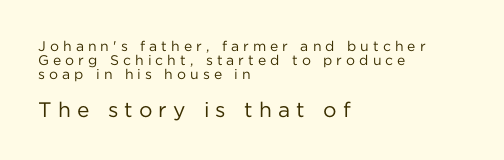
{"italic": "no", "bold": "no", "underline": "no", "align": "left", "line_spacing": "tight", "line_spacing_ratio": 1.0, "letter_spacing": "wide", "letter_spacing_em": 0.29, "larger_block": "second", "size_ratio": 1.5, "glyph_px": 21}
